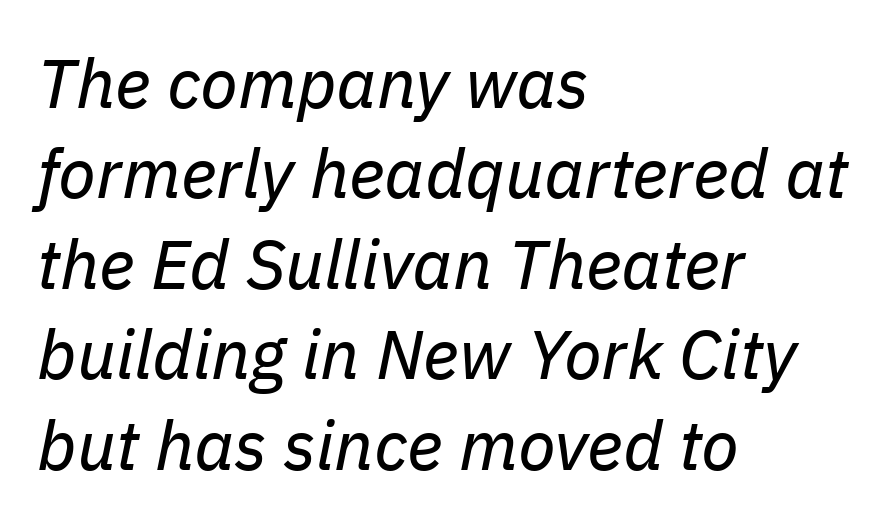
{"italic": "yes", "lean": "right", "slant_degrees": 11, "bold": "no", "weight": "regular", "width": "normal", "stroke_contrast": "low", "x_height": "medium", "monospaced": "no", "underline": "no", "align": "left", "line_spacing": "normal", "line_spacing_ratio": 1.31, "letter_spacing": "normal", "letter_spacing_em": 0.0, "glyph_px": 69}
